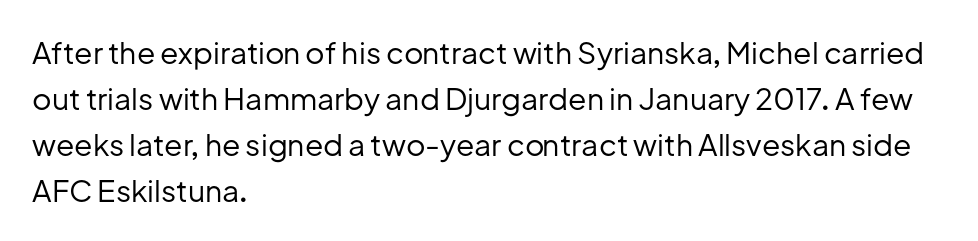
The image shows 30 px regular-weight sans-serif type, upright; set left-aligned, normal line spacing (1.53x), normal letter spacing, not underlined; low stroke contrast and a medium x-height.
